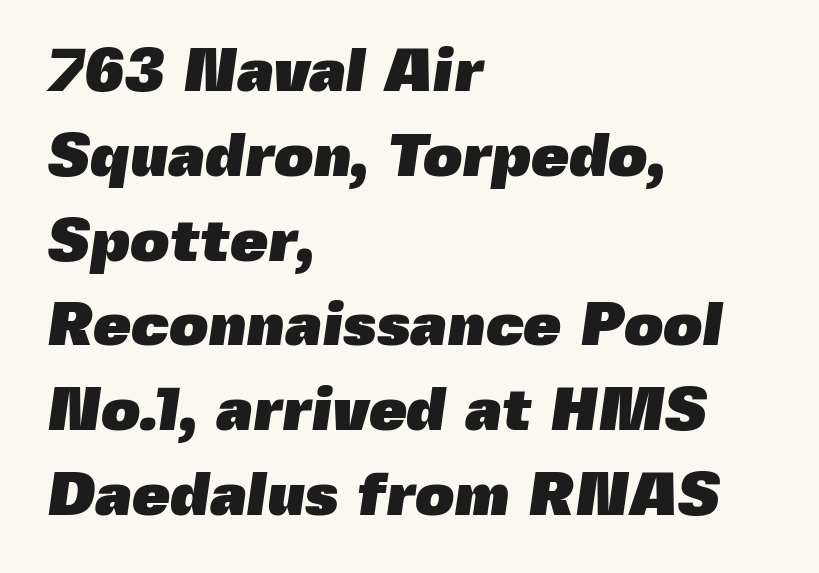
Q: Is the text bold? A: Yes.
Q: Is the typeface a serif or a sans-serif typeface? A: Sans-serif.
Q: Is the text underlined? A: No.
Q: How is the paragraph aligned? A: Left-aligned.
Q: Is the spacing between letters normal or unusually wide? A: Normal.
Q: Is the spacing between lines tight, normal or loose? A: Normal.
Q: Width (condensed, normal, or wide)? A: Normal.
Q: x-height? A: Medium.
Q: Monospaced? A: No.
